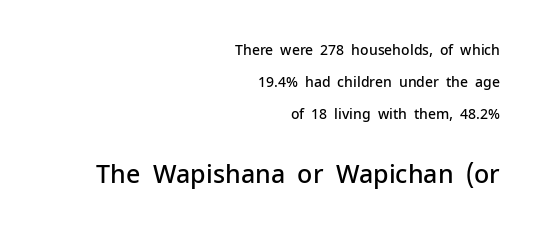
The designer dialed line spacing up above the default. If you drew a ruler down the right edge, every line would touch it. There is no visible air inserted between adjacent glyphs. In terms of weight, the rendering is demibold, just under bold. Anything drawn beneath the words? Only blank space.
